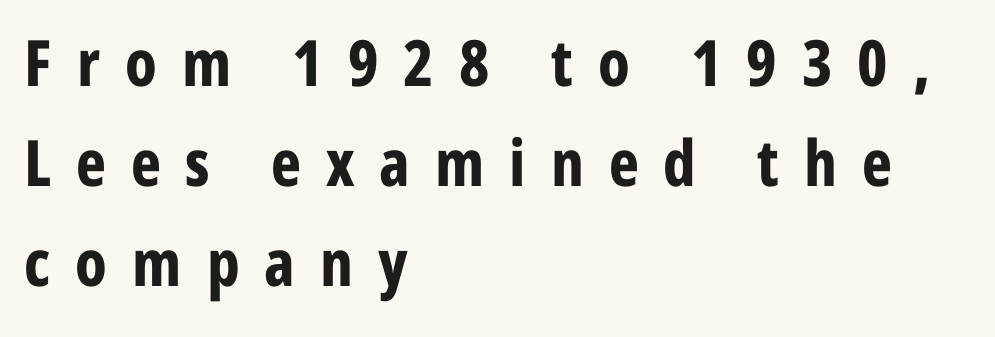
{"serif": "no", "italic": "no", "bold": "yes", "weight": "bold", "width": "condensed", "stroke_contrast": "low", "x_height": "medium", "monospaced": "no", "underline": "no", "align": "left", "line_spacing": "normal", "line_spacing_ratio": 1.56, "letter_spacing": "wide", "letter_spacing_em": 0.39, "glyph_px": 64}
